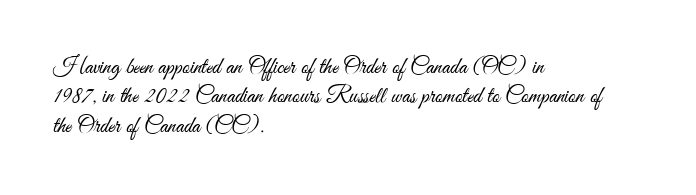
The image shows 23 px text type; set left-aligned, normal line spacing (1.28x), normal letter spacing, not underlined.
